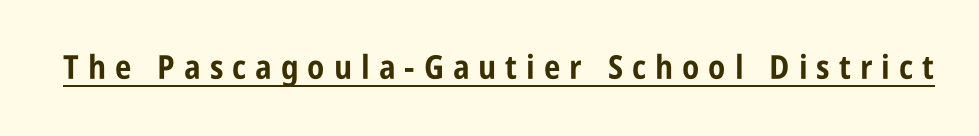
{"serif": "no", "italic": "no", "bold": "yes", "weight": "bold", "width": "condensed", "stroke_contrast": "low", "x_height": "large", "monospaced": "no", "underline": "yes", "letter_spacing": "wide", "letter_spacing_em": 0.27, "glyph_px": 33}
